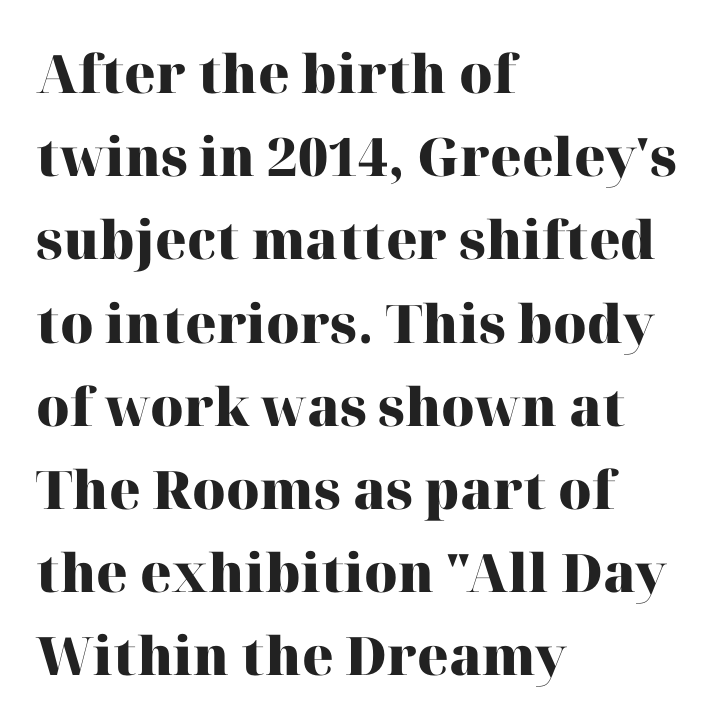
{"serif": "yes", "italic": "no", "bold": "yes", "weight": "heavy", "width": "normal", "stroke_contrast": "high", "x_height": "medium", "monospaced": "no", "underline": "no", "align": "left", "line_spacing": "normal", "line_spacing_ratio": 1.57, "letter_spacing": "normal", "letter_spacing_em": 0.0, "glyph_px": 53}
